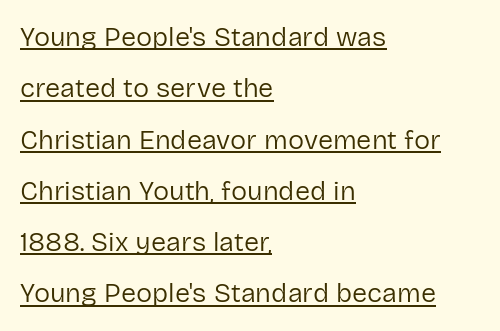
Q: Is the text bold? A: No.
Q: Is the text italic (slanted)? A: No, it is upright.
Q: Is the text underlined? A: Yes.
Q: How is the paragraph aligned? A: Left-aligned.
Q: Is the spacing between letters normal or unusually wide? A: Normal.
Q: Is the spacing between lines tight, normal or loose? A: Loose.
